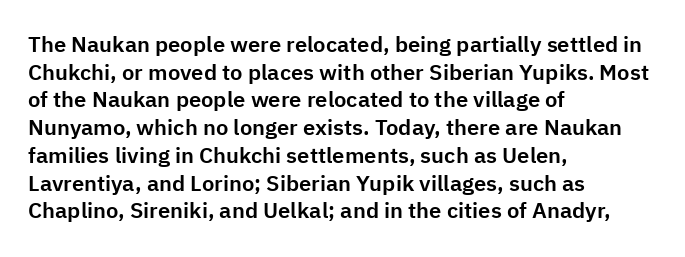
Q: Is the text italic (slanted)? A: No, it is upright.
Q: Is the text underlined? A: No.
Q: How is the paragraph aligned? A: Left-aligned.
Q: Is the spacing between letters normal or unusually wide? A: Normal.
Q: Is the spacing between lines tight, normal or loose? A: Normal.
